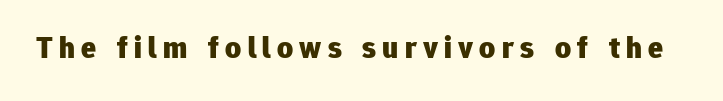
{"serif": "no", "italic": "no", "bold": "yes", "weight": "heavy", "width": "normal", "stroke_contrast": "low", "x_height": "medium", "monospaced": "no", "underline": "no", "letter_spacing": "wide", "letter_spacing_em": 0.2, "glyph_px": 31}
